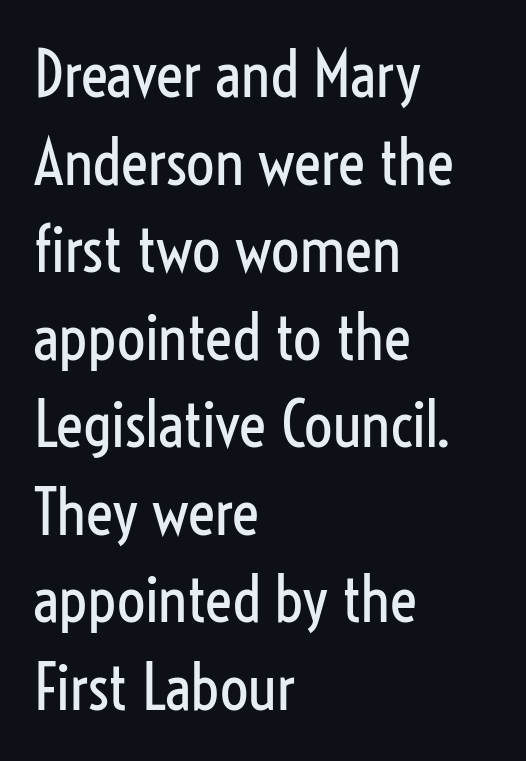
{"serif": "no", "italic": "no", "bold": "no", "weight": "regular", "width": "condensed", "stroke_contrast": "low", "x_height": "medium", "monospaced": "no", "underline": "no", "align": "left", "line_spacing": "normal", "line_spacing_ratio": 1.39, "letter_spacing": "normal", "letter_spacing_em": 0.0, "glyph_px": 63}
